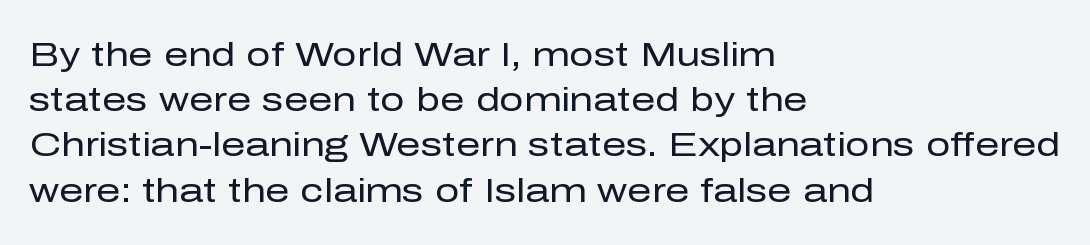
{"serif": "no", "italic": "no", "bold": "no", "weight": "regular", "width": "normal", "stroke_contrast": "low", "x_height": "medium", "monospaced": "no", "underline": "no", "align": "left", "line_spacing": "normal", "line_spacing_ratio": 1.33, "letter_spacing": "normal", "letter_spacing_em": 0.0, "glyph_px": 34}
